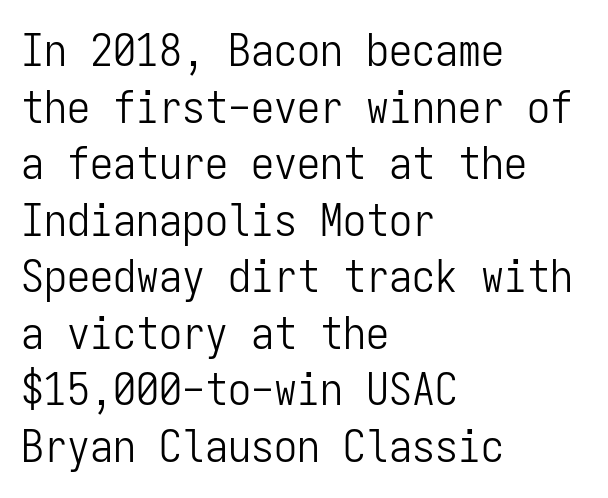
Every character sits straight up, as roman type does. Typeset ragged right — the left edge is the straight one. Bold? No — there's no thickening of the strokes. Font category for this specimen: sans-serif. The space directly below the letters is spotless.
